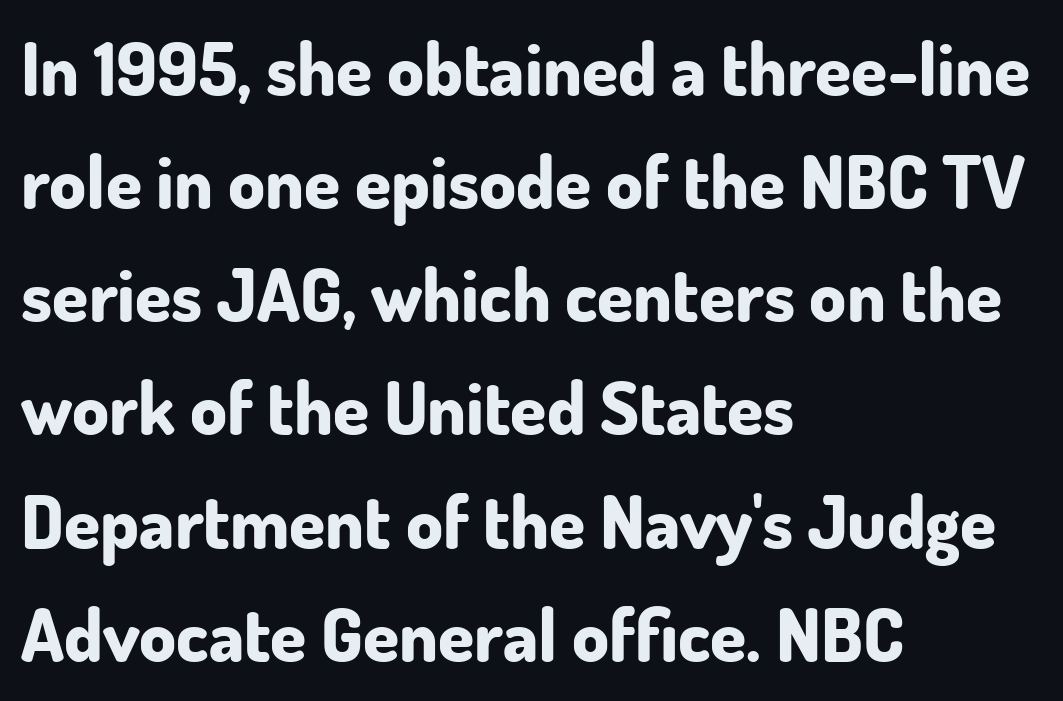
Q: Is the text bold? A: Yes.
Q: Is the text italic (slanted)? A: No, it is upright.
Q: Is the typeface a serif or a sans-serif typeface? A: Sans-serif.
Q: Is the text underlined? A: No.
Q: How is the paragraph aligned? A: Left-aligned.
Q: Is the spacing between letters normal or unusually wide? A: Normal.
Q: Is the spacing between lines tight, normal or loose? A: Normal.
Q: Width (condensed, normal, or wide)? A: Normal.
Q: Stroke contrast? A: Low.
Q: x-height? A: Small.
Q: Monospaced? A: No.
